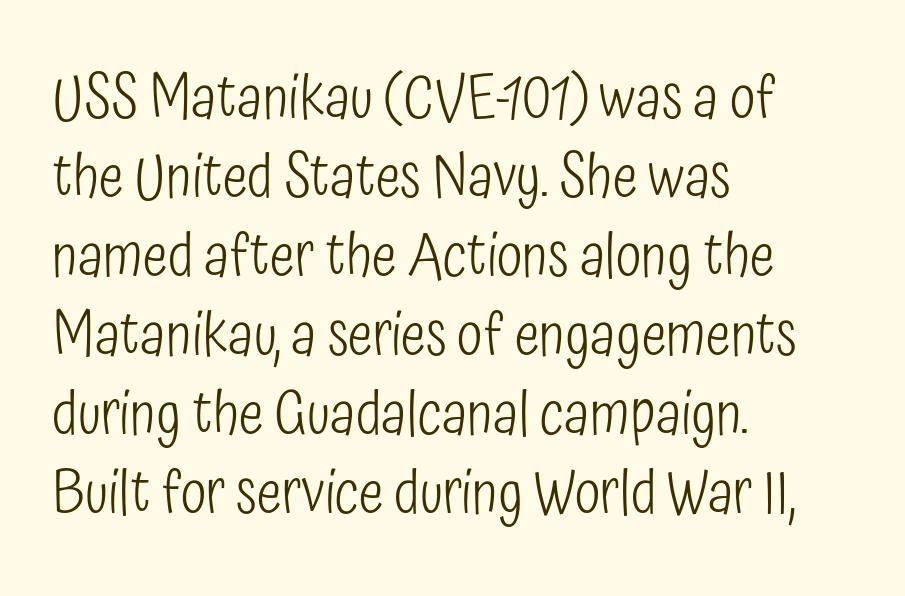
{"serif": "no", "italic": "no", "bold": "no", "weight": "light", "width": "condensed", "stroke_contrast": "low", "x_height": "medium", "monospaced": "no", "underline": "no", "align": "left", "line_spacing": "normal", "line_spacing_ratio": 1.34, "letter_spacing": "normal", "letter_spacing_em": 0.0, "glyph_px": 59}
